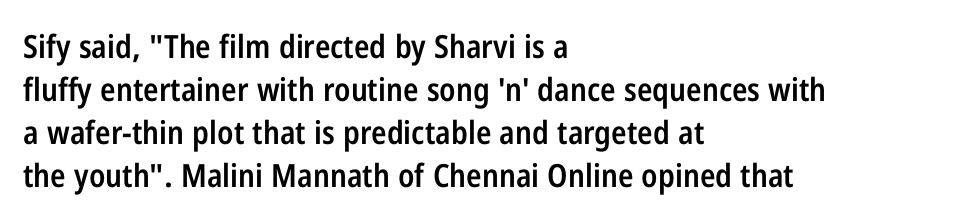
Q: Is the text bold? A: Semi-bold.
Q: Is the text italic (slanted)? A: No, it is upright.
Q: Is the typeface a serif or a sans-serif typeface? A: Sans-serif.
Q: Is the text underlined? A: No.
Q: How is the paragraph aligned? A: Left-aligned.
Q: Is the spacing between letters normal or unusually wide? A: Normal.
Q: Is the spacing between lines tight, normal or loose? A: Normal.
Q: Width (condensed, normal, or wide)? A: Condensed.
Q: Stroke contrast? A: Low.
Q: x-height? A: Medium.
Q: Monospaced? A: No.
